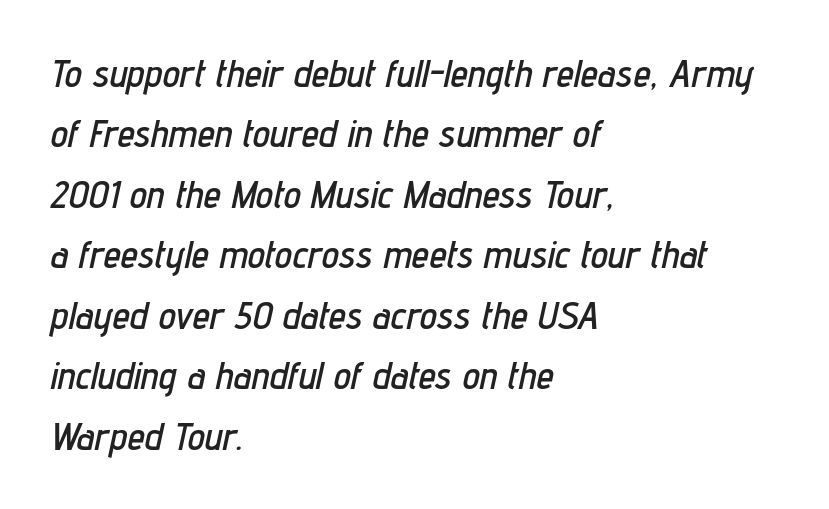
The image shows 39 px condensed type, italic (leaning right); set left-aligned, normal line spacing (1.55x), normal letter spacing, not underlined; low stroke contrast and a medium x-height.
